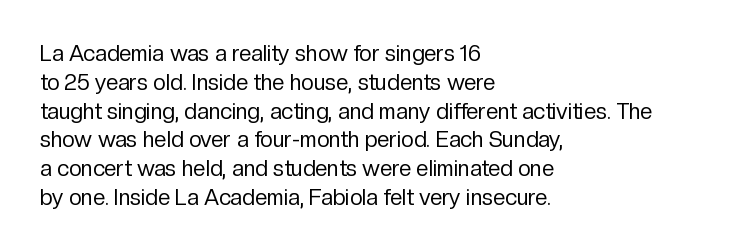
Q: Is the text bold? A: No.
Q: Is the text italic (slanted)? A: No, it is upright.
Q: Is the text underlined? A: No.
Q: How is the paragraph aligned? A: Left-aligned.
Q: Is the spacing between letters normal or unusually wide? A: Normal.
Q: Is the spacing between lines tight, normal or loose? A: Normal.
